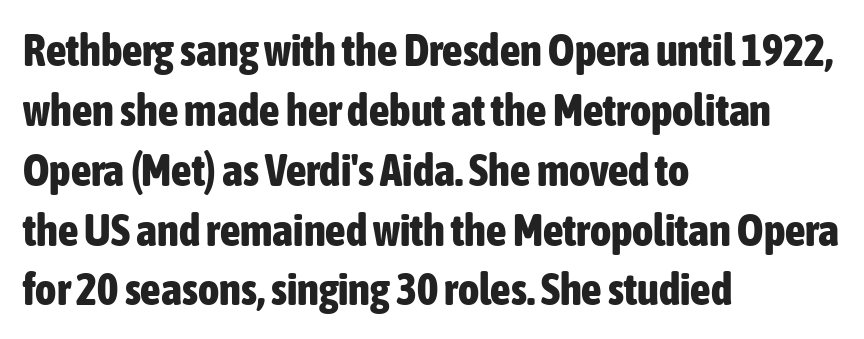
Are there feet on the stems? There aren't — it's a sans. The vertical gap from one line to the next is medium. Character widths vary here, with narrow letters taking less room than wide ones. This rendering features lettering with no underline. The characters look thick and weighty, a clear bold. No italicization has been applied; the sample stays upright.
